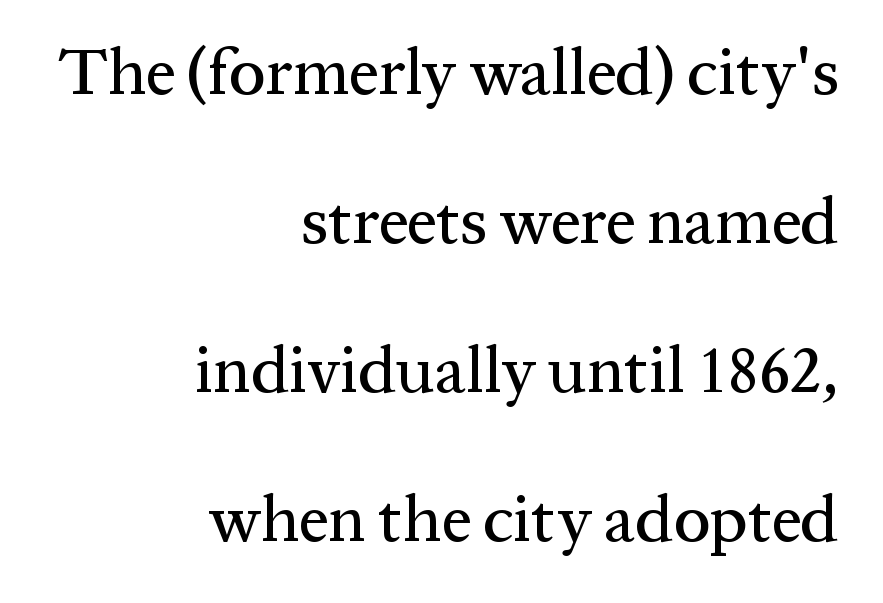
{"serif": "yes", "italic": "no", "width": "normal", "stroke_contrast": "medium", "x_height": "medium", "monospaced": "no", "underline": "no", "align": "right", "line_spacing": "loose", "line_spacing_ratio": 2.26, "letter_spacing": "normal", "letter_spacing_em": 0.0, "glyph_px": 66}
